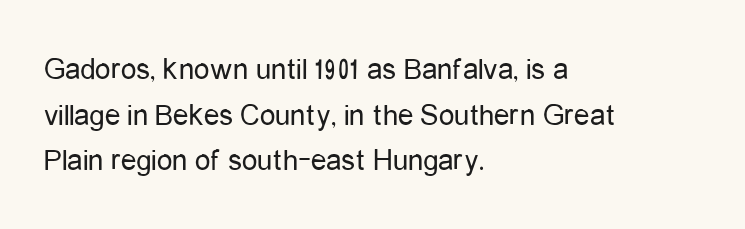
Q: Is the text bold? A: No.
Q: Is the text italic (slanted)? A: No, it is upright.
Q: Is the typeface a serif or a sans-serif typeface? A: Sans-serif.
Q: Is the text underlined? A: No.
Q: How is the paragraph aligned? A: Left-aligned.
Q: Is the spacing between letters normal or unusually wide? A: Normal.
Q: Is the spacing between lines tight, normal or loose? A: Normal.
Q: Width (condensed, normal, or wide)? A: Condensed.
Q: Stroke contrast? A: Low.
Q: x-height? A: Medium.
Q: Monospaced? A: No.
